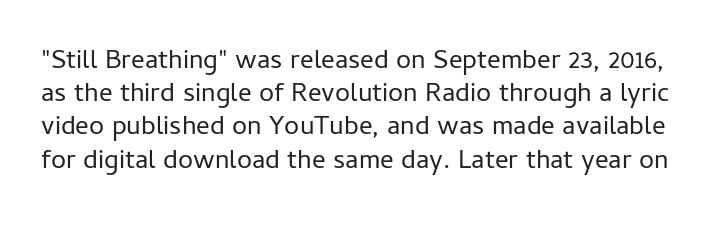
Q: Is the text bold? A: No.
Q: Is the text italic (slanted)? A: No, it is upright.
Q: Is the text underlined? A: No.
Q: Is the spacing between letters normal or unusually wide? A: Normal.
